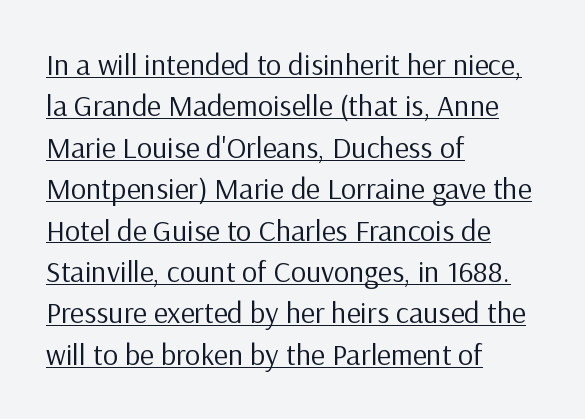
A baseline rule has been typeset under these characters. Weight: regular or lighter. Tall strokes in this sample are plumb rather than angled. The rendering keeps characters at their native spacing.
